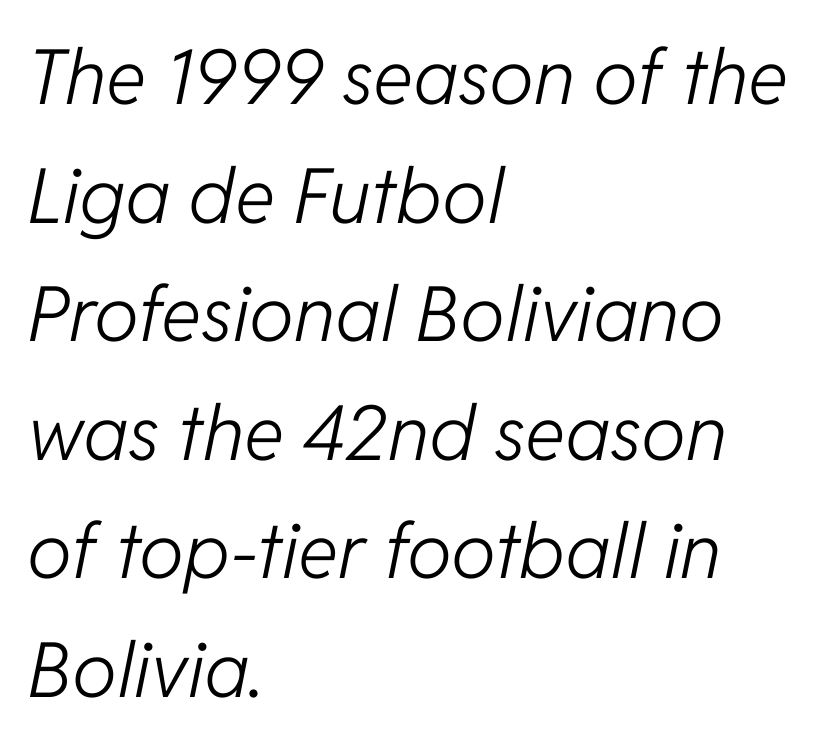
The image shows 76 px light type, italic (leaning right); set left-aligned, normal line spacing (1.56x), normal letter spacing, not underlined; low stroke contrast and a medium x-height.
